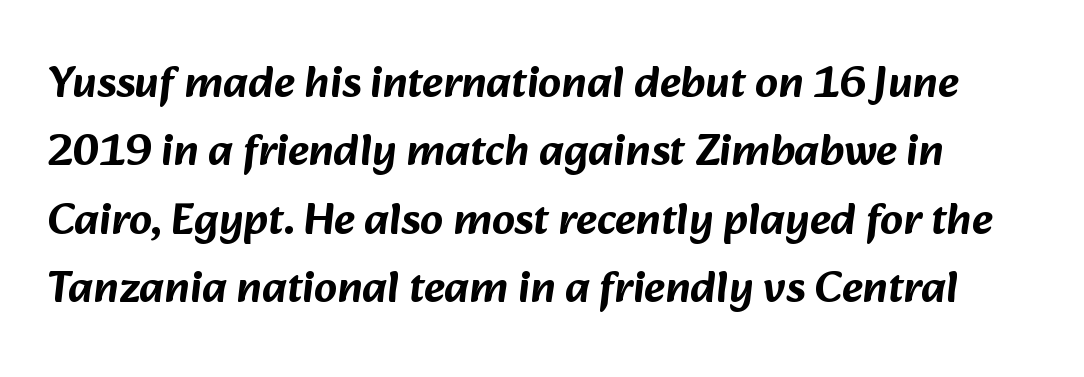
The image shows 45 px sans-serif type; set normal line spacing (1.52x), normal letter spacing, not underlined; low stroke contrast and a medium x-height.
